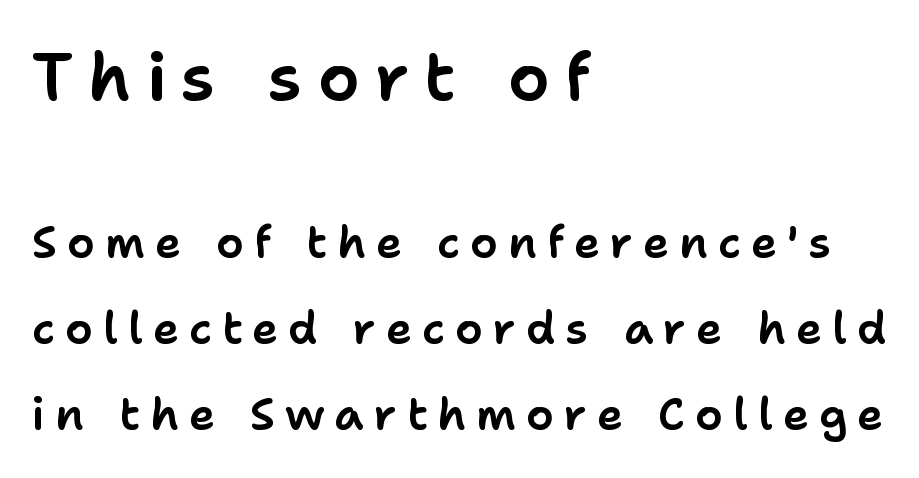
Q: Is the text italic (slanted)? A: No, it is upright.
Q: Is the typeface a serif or a sans-serif typeface? A: Sans-serif.
Q: Is the text underlined? A: No.
Q: How is the paragraph aligned? A: Left-aligned.
Q: Is the spacing between letters normal or unusually wide? A: Unusually wide.
Q: Is the spacing between lines tight, normal or loose? A: Loose.
Q: Which block of text is set in a larger size, the first (top) or the second (bottom)? A: The first (top) one.
Q: Width (condensed, normal, or wide)? A: Normal.
Q: Stroke contrast? A: Low.
Q: x-height? A: Medium.
Q: Monospaced? A: No.
